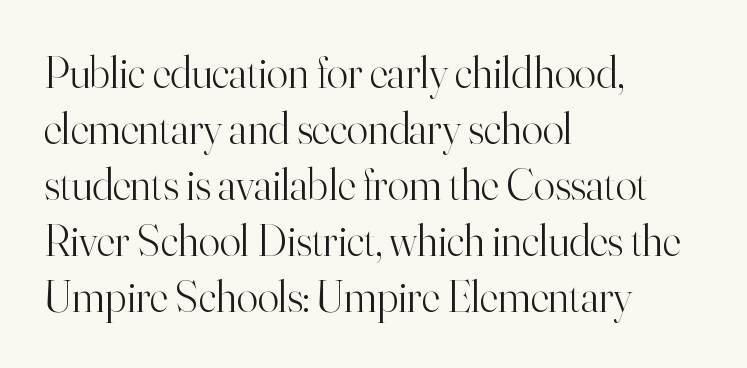
{"serif": "yes", "italic": "no", "bold": "no", "weight": "light", "width": "normal", "stroke_contrast": "high", "x_height": "small", "monospaced": "no", "underline": "no", "align": "left", "line_spacing": "normal", "line_spacing_ratio": 1.27, "letter_spacing": "normal", "letter_spacing_em": 0.0, "glyph_px": 44}
